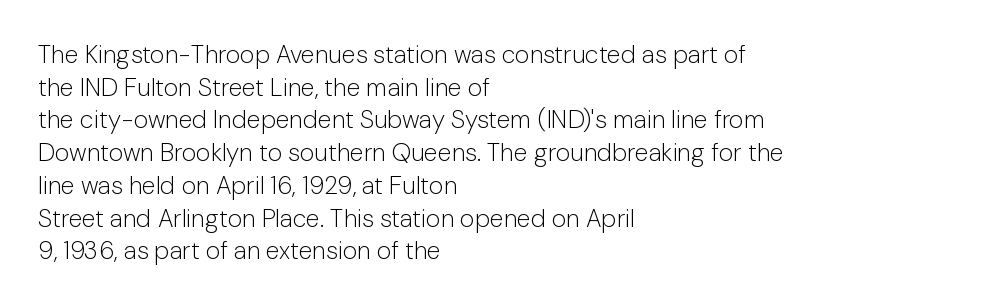
{"italic": "no", "bold": "no", "underline": "no", "align": "left", "line_spacing": "normal", "line_spacing_ratio": 1.31, "letter_spacing": "normal", "letter_spacing_em": 0.0, "glyph_px": 25}
